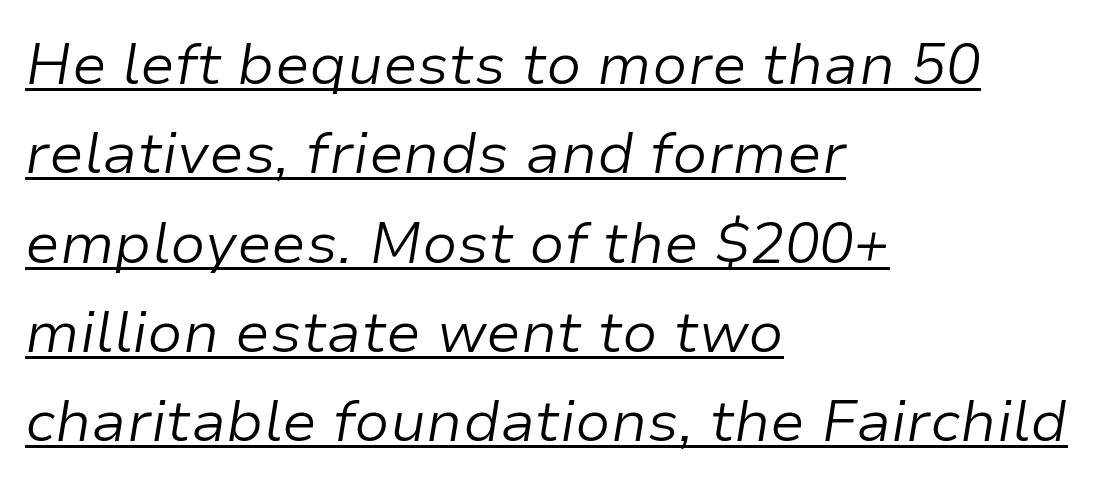
An italicized treatment has been applied to the whole sample. Every row of glyphs begins at an identical x-position on the left. Rows of type keep a routine distance in the vertical direction. The tracking reads as untouched default to a designer's eye.
